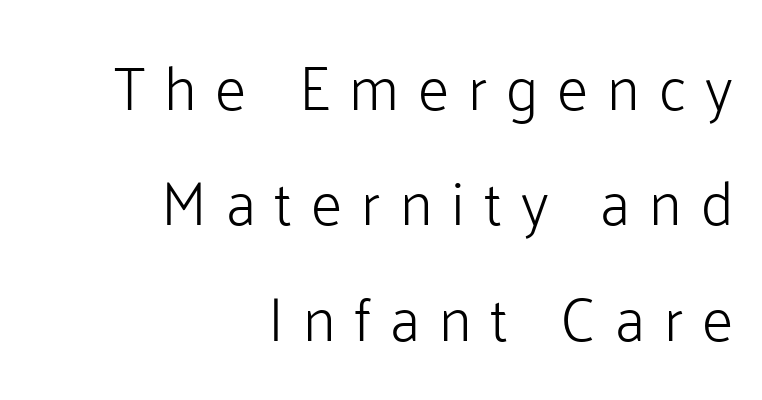
{"serif": "no", "italic": "no", "bold": "no", "weight": "light", "width": "normal", "stroke_contrast": "low", "x_height": "medium", "monospaced": "no", "underline": "no", "align": "right", "line_spacing_ratio": 1.89, "letter_spacing": "wide", "letter_spacing_em": 0.31, "glyph_px": 61}
